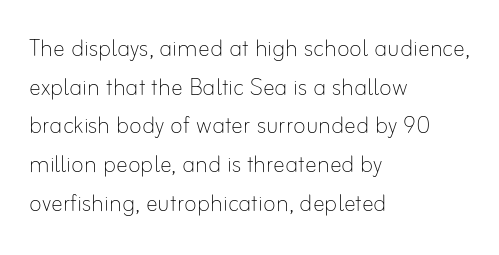
Q: Is the text bold? A: No.
Q: Is the text italic (slanted)? A: No, it is upright.
Q: Is the text underlined? A: No.
Q: How is the paragraph aligned? A: Left-aligned.
Q: Is the spacing between letters normal or unusually wide? A: Normal.
Q: Is the spacing between lines tight, normal or loose? A: Normal.
Q: Width (condensed, normal, or wide)? A: Normal.
Q: Stroke contrast? A: Low.
Q: x-height? A: Small.
Q: Monospaced? A: No.
